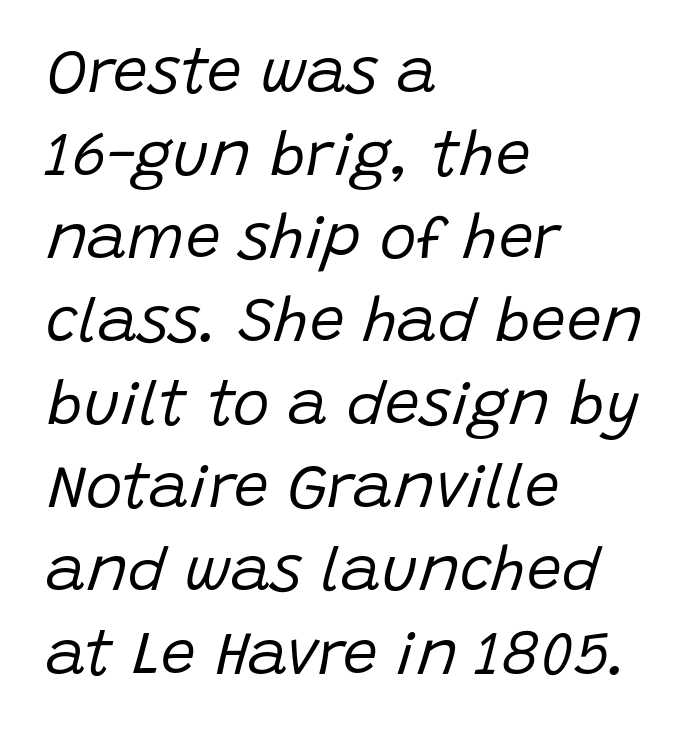
Q: Is the text bold? A: No.
Q: Is the text italic (slanted)? A: Yes, it leans right by about 15 degrees.
Q: Is the text underlined? A: No.
Q: How is the paragraph aligned? A: Left-aligned.
Q: Is the spacing between letters normal or unusually wide? A: Normal.
Q: Is the spacing between lines tight, normal or loose? A: Normal.
Q: Width (condensed, normal, or wide)? A: Normal.
Q: Stroke contrast? A: Low.
Q: x-height? A: Large.
Q: Monospaced? A: No.
